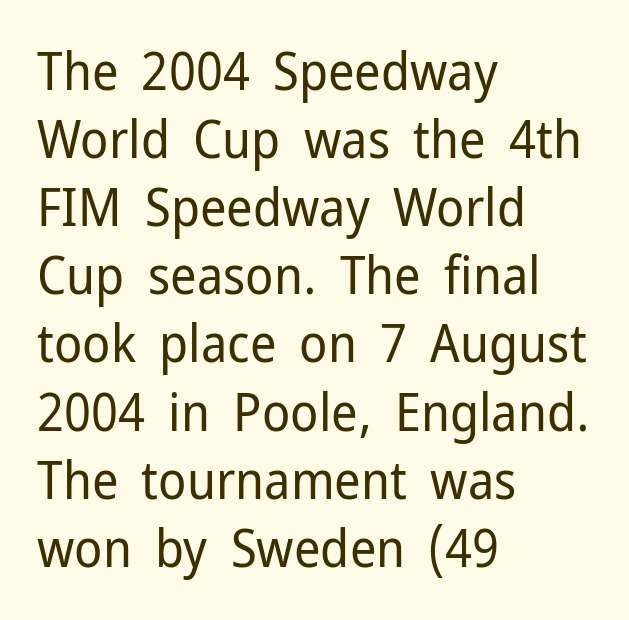
{"serif": "no", "italic": "no", "bold": "no", "weight": "regular", "width": "normal", "stroke_contrast": "low", "x_height": "medium", "monospaced": "no", "underline": "no", "align": "left", "line_spacing": "normal", "line_spacing_ratio": 1.31, "letter_spacing": "normal", "letter_spacing_em": 0.0, "glyph_px": 52}
